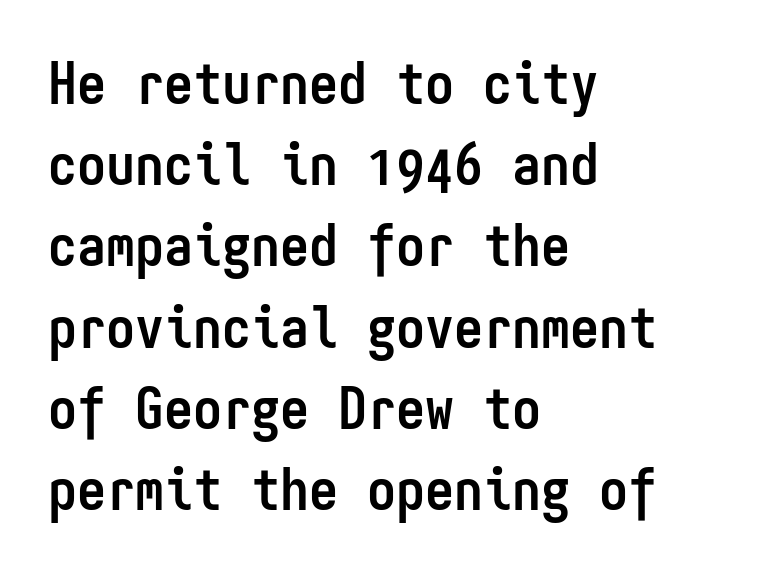
Q: Is the text bold? A: Yes.
Q: Is the text italic (slanted)? A: No, it is upright.
Q: Is the typeface a serif or a sans-serif typeface? A: Sans-serif.
Q: Is the text underlined? A: No.
Q: How is the paragraph aligned? A: Left-aligned.
Q: Is the spacing between letters normal or unusually wide? A: Normal.
Q: Is the spacing between lines tight, normal or loose? A: Normal.
Q: Width (condensed, normal, or wide)? A: Condensed.
Q: Stroke contrast? A: Low.
Q: x-height? A: Medium.
Q: Monospaced? A: Yes.
